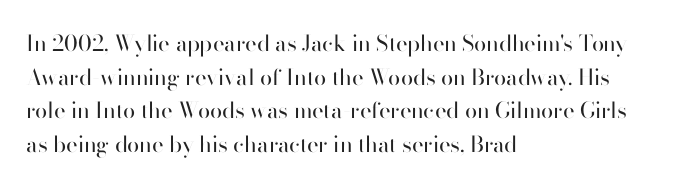
Unbolded letterforms with no extra heft. The letterforms sit shoulder to shoulder at normal distance. Line spacing here is normal. Glance below the letters and you will spot only blank space. Visually the block forms a straight wall on the left and a jagged coastline on the right.
